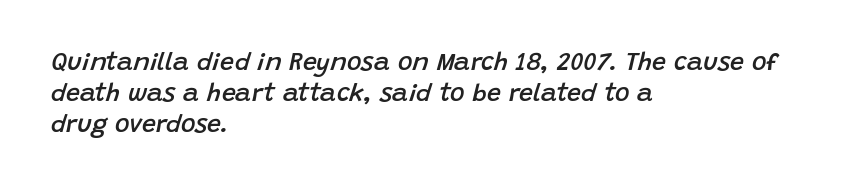
Q: Is the text bold? A: Semi-bold.
Q: Is the text italic (slanted)? A: Yes, it leans right by about 15 degrees.
Q: Is the text underlined? A: No.
Q: How is the paragraph aligned? A: Left-aligned.
Q: Is the spacing between letters normal or unusually wide? A: Normal.
Q: Is the spacing between lines tight, normal or loose? A: Normal.
